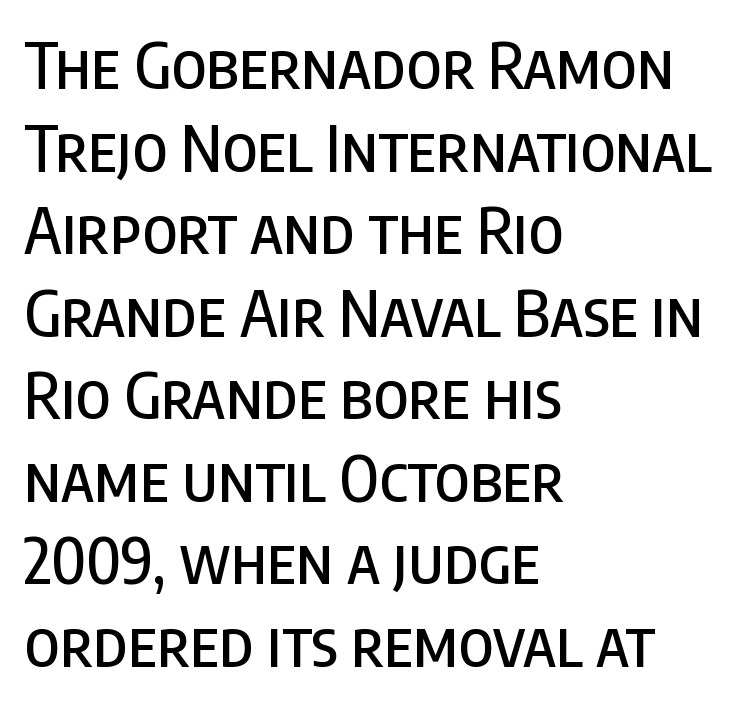
{"serif": "no", "italic": "no", "width": "condensed", "stroke_contrast": "low", "x_height": "large", "monospaced": "no", "underline": "no", "align": "left", "line_spacing": "normal", "line_spacing_ratio": 1.31, "letter_spacing": "normal", "letter_spacing_em": 0.0, "glyph_px": 63}
